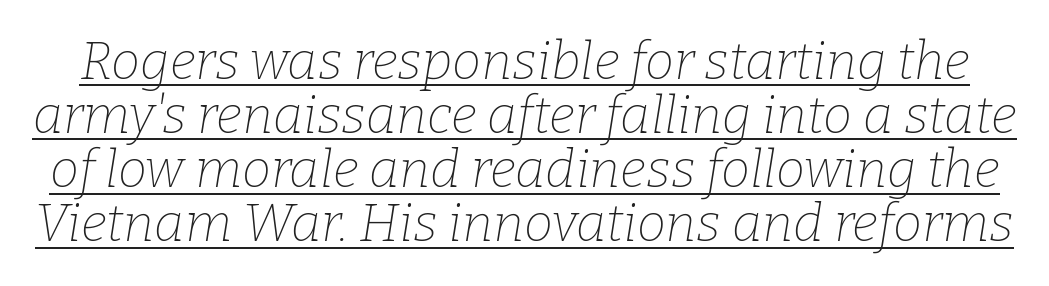
{"serif": "yes", "italic": "yes", "lean": "right", "slant_degrees": 9, "bold": "no", "weight": "thin", "width": "normal", "stroke_contrast": "low", "x_height": "medium", "monospaced": "no", "underline": "yes", "line_spacing": "tight", "line_spacing_ratio": 1.04, "letter_spacing": "normal", "letter_spacing_em": 0.0, "glyph_px": 52}
